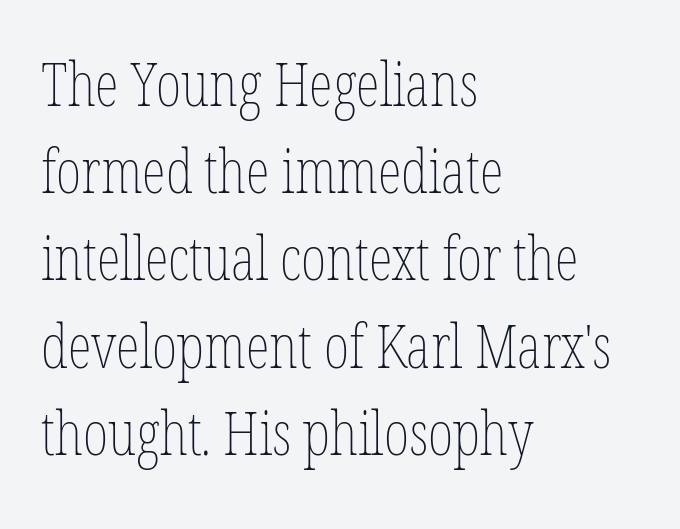
{"italic": "no", "bold": "no", "weight": "thin", "width": "condensed", "stroke_contrast": "low", "x_height": "medium", "monospaced": "no", "underline": "no", "align": "left", "line_spacing": "normal", "line_spacing_ratio": 1.43, "letter_spacing": "normal", "letter_spacing_em": 0.0, "glyph_px": 61}
